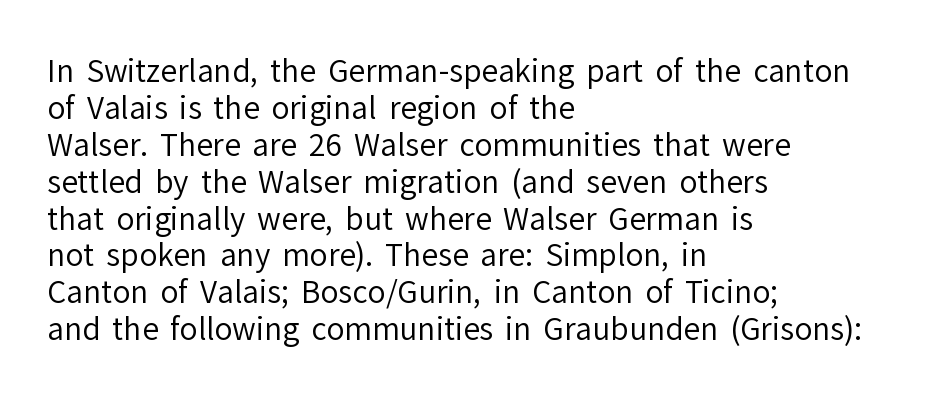
Descender tails drop into unmarked territory. The rendering shows plain stroke endings on the letterforms — a sans-serif design. Weight class: somewhere from thin through regular. No italicization has been applied; the sample stays upright.
